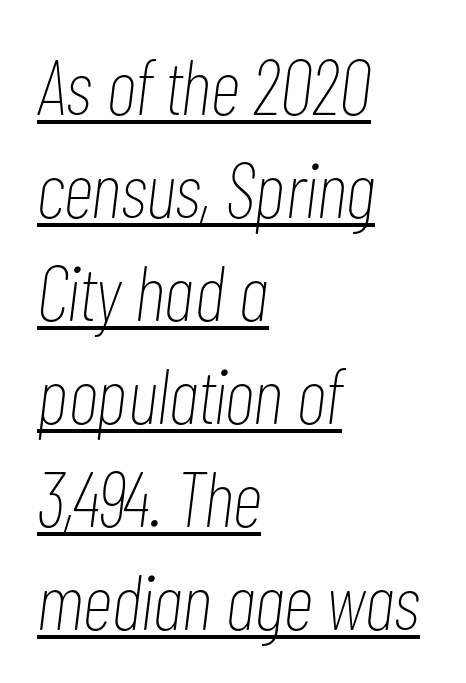
The specimen reads as italic at a glance. Here the glyphs are tracked normally, forming tight word shapes. Varying glyph widths throughout — classic text-font behaviour. Which margin do the lines hug? The left one — the right edge is uneven. Emphasis is given by a line drawn under the lettering.
